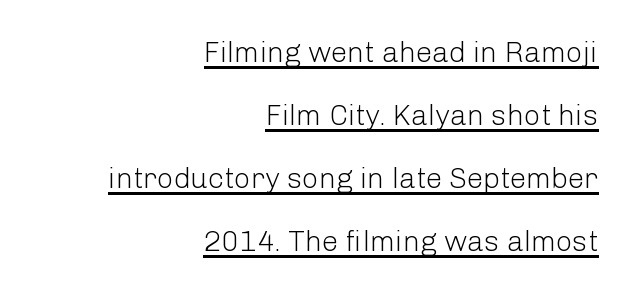
Q: Is the text bold? A: No.
Q: Is the text italic (slanted)? A: No, it is upright.
Q: Is the typeface a serif or a sans-serif typeface? A: Sans-serif.
Q: Is the text underlined? A: Yes.
Q: How is the paragraph aligned? A: Right-aligned.
Q: Is the spacing between letters normal or unusually wide? A: Normal.
Q: Is the spacing between lines tight, normal or loose? A: Loose.
Q: Width (condensed, normal, or wide)? A: Normal.
Q: Stroke contrast? A: Low.
Q: x-height? A: Medium.
Q: Monospaced? A: No.
